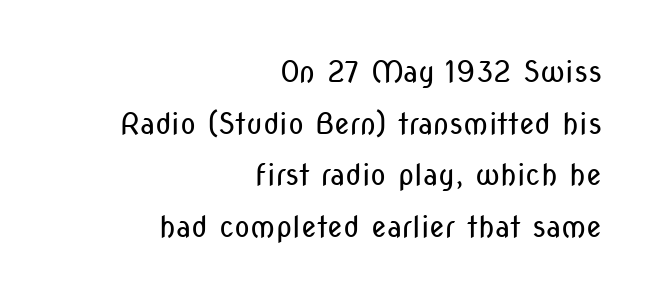
Q: Is the text bold? A: No.
Q: Is the text italic (slanted)? A: No, it is upright.
Q: Is the typeface a serif or a sans-serif typeface? A: Sans-serif.
Q: Is the text underlined? A: No.
Q: How is the paragraph aligned? A: Right-aligned.
Q: Is the spacing between letters normal or unusually wide? A: Normal.
Q: Width (condensed, normal, or wide)? A: Condensed.
Q: Stroke contrast? A: Low.
Q: x-height? A: Medium.
Q: Monospaced? A: No.
